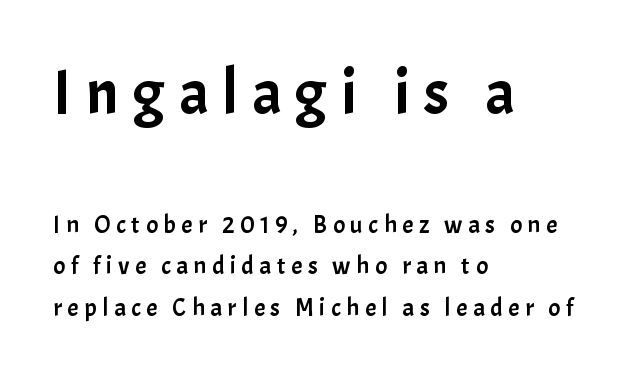
Q: Is the text italic (slanted)? A: No, it is upright.
Q: Is the typeface a serif or a sans-serif typeface? A: Sans-serif.
Q: Is the text underlined? A: No.
Q: How is the paragraph aligned? A: Left-aligned.
Q: Is the spacing between letters normal or unusually wide? A: Unusually wide.
Q: Is the spacing between lines tight, normal or loose? A: Normal.
Q: Which block of text is set in a larger size, the first (top) or the second (bottom)? A: The first (top) one.
Q: Width (condensed, normal, or wide)? A: Normal.
Q: Stroke contrast? A: Low.
Q: x-height? A: Medium.
Q: Monospaced? A: No.
